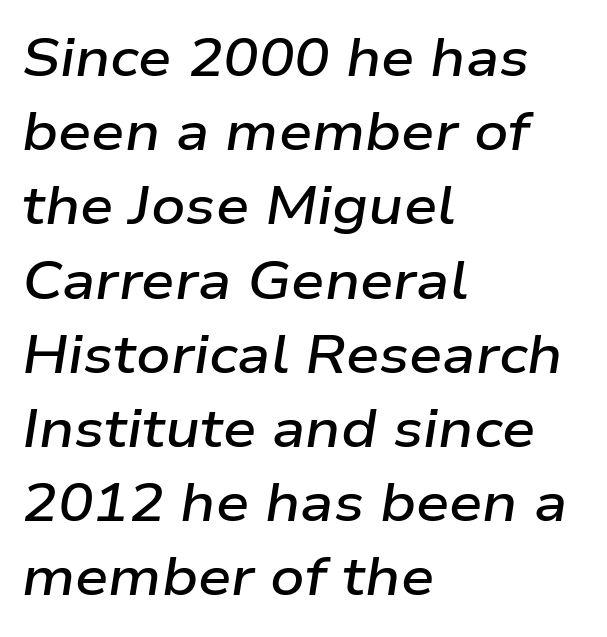
Default kerning and tracking; the words read as compact shapes. Stems and bowls a touch heavier than normal — semibold. Do the characters align in a grid? No, the font is proportional. The words here are not underlined. The rendering uses a moderate line-height, typical for paragraphs.
